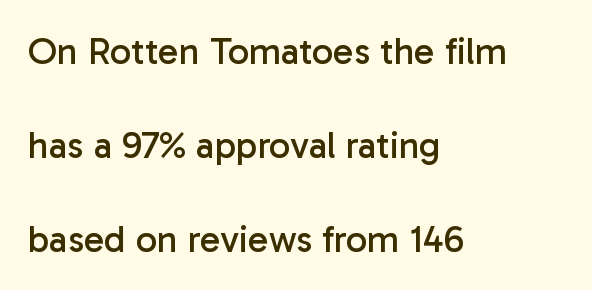
The image shows 38 px regular-weight sans-serif type, upright; set left-aligned, loose line spacing (2.47x), normal letter spacing, not underlined; low stroke contrast and a medium x-height.
